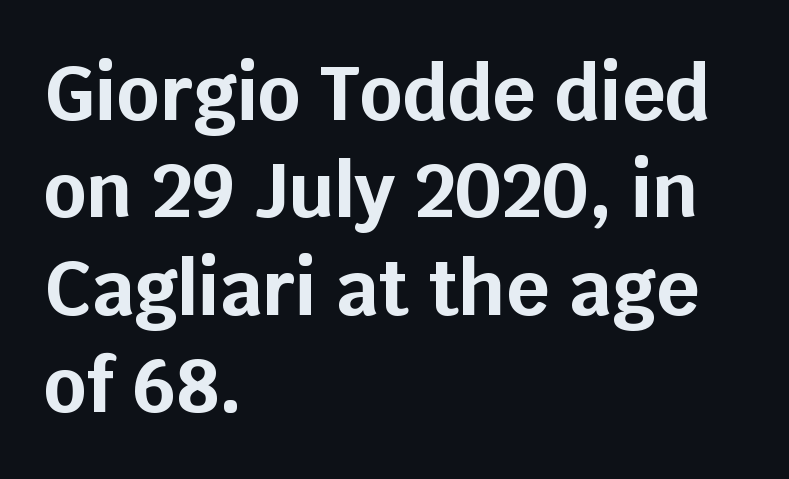
The image shows 75 px bold sans-serif type, upright; set left-aligned, normal line spacing (1.3x), normal letter spacing, not underlined; low stroke contrast and a large x-height.
